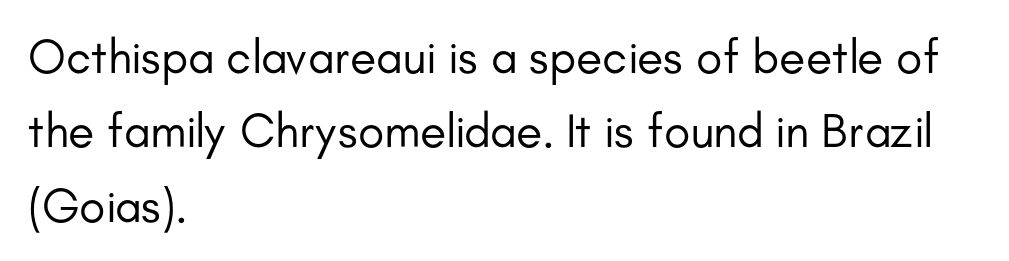
This rendering features lettering with no underline. Examine the stroke ends and you'll find no serifs. The face used here is proportionally spaced, like ordinary book or web type. Leading: standard. Line beginnings align vertically; line endings do not.
